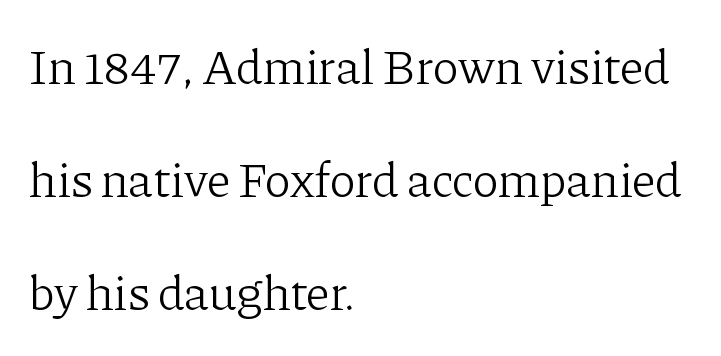
Q: Is the text bold? A: No.
Q: Is the text italic (slanted)? A: No, it is upright.
Q: Is the typeface a serif or a sans-serif typeface? A: Serif.
Q: Is the text underlined? A: No.
Q: How is the paragraph aligned? A: Left-aligned.
Q: Is the spacing between letters normal or unusually wide? A: Normal.
Q: Is the spacing between lines tight, normal or loose? A: Loose.
Q: Width (condensed, normal, or wide)? A: Normal.
Q: Stroke contrast? A: Low.
Q: x-height? A: Medium.
Q: Monospaced? A: No.
